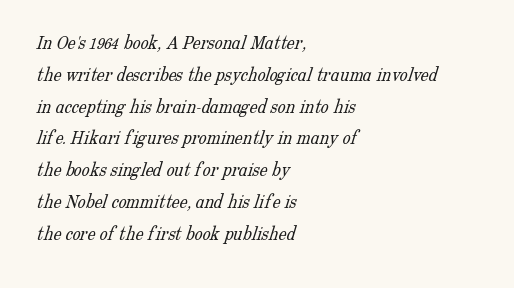
Q: Is the text bold? A: No.
Q: Is the text underlined? A: No.
Q: How is the paragraph aligned? A: Left-aligned.
Q: Is the spacing between letters normal or unusually wide? A: Normal.
Q: Is the spacing between lines tight, normal or loose? A: Normal.
